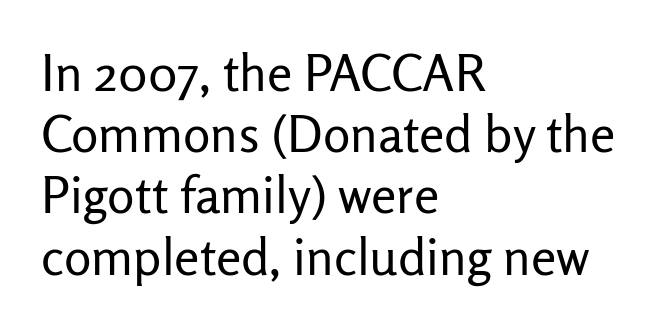
Q: Is the text bold? A: No.
Q: Is the text italic (slanted)? A: No, it is upright.
Q: Is the typeface a serif or a sans-serif typeface? A: Sans-serif.
Q: Is the text underlined? A: No.
Q: How is the paragraph aligned? A: Left-aligned.
Q: Is the spacing between letters normal or unusually wide? A: Normal.
Q: Width (condensed, normal, or wide)? A: Normal.
Q: Stroke contrast? A: Low.
Q: x-height? A: Medium.
Q: Monospaced? A: No.
